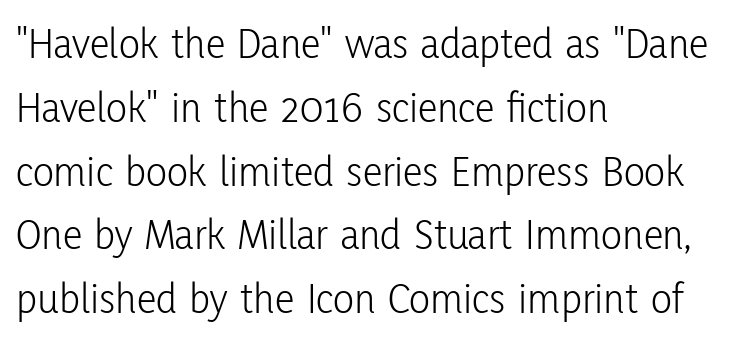
These lines sit exactly where default settings would place them. Alignment: flush left. To sum up the face: it is a sans, with no serifs. The passage shown is typed in a proportional face where columns would drift. Here the glyphs are tracked normally, forming tight word shapes.
